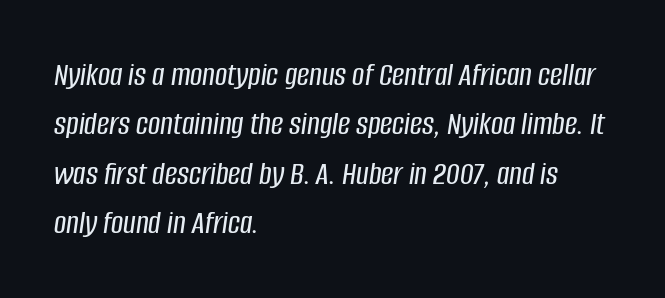
{"italic": "yes", "lean": "right", "slant_degrees": 8, "width": "condensed", "stroke_contrast": "low", "x_height": "large", "monospaced": "no", "underline": "no", "align": "left", "line_spacing": "normal", "line_spacing_ratio": 1.45, "letter_spacing": "normal", "letter_spacing_em": 0.0, "glyph_px": 34}
